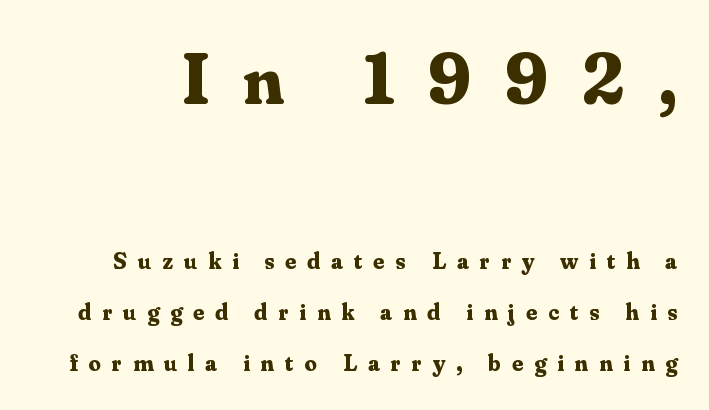
The image shows 73 px bold serif type, upright; set loose line spacing (2.12x), unusually wide letter spacing (+0.46 em), not underlined; the first (top) block is 3.04x larger; medium stroke contrast and a small x-height.
